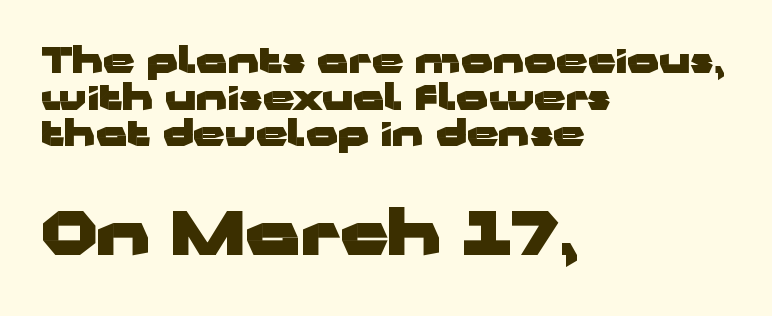
{"serif": "no", "italic": "no", "bold": "yes", "weight": "heavy", "width": "wide", "stroke_contrast": "low", "x_height": "medium", "monospaced": "no", "underline": "no", "align": "left", "line_spacing": "tight", "line_spacing_ratio": 1.05, "letter_spacing": "normal", "letter_spacing_em": 0.0, "larger_block": "second", "size_ratio": 1.74, "glyph_px": 61}
